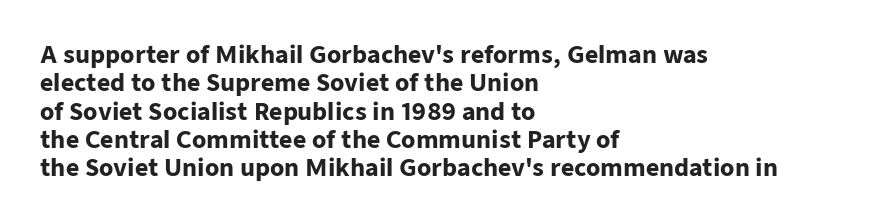
Q: Is the text bold? A: Yes.
Q: Is the text italic (slanted)? A: No, it is upright.
Q: Is the text underlined? A: No.
Q: How is the paragraph aligned? A: Left-aligned.
Q: Is the spacing between letters normal or unusually wide? A: Normal.
